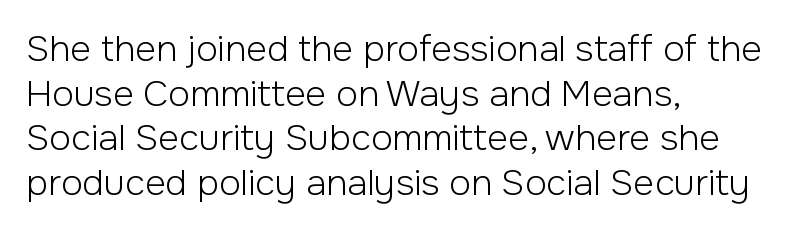
It's the straight-up-and-down kind of type. Type without underlining. Tracking value appears to be zero — textbook default spacing. The passage shown is not bold in any degree.
